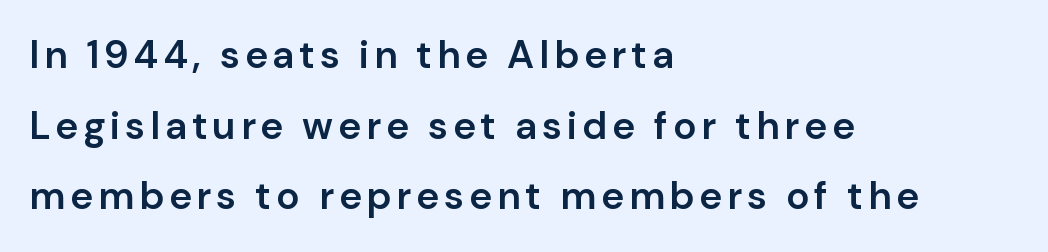
Q: Is the text bold? A: Semi-bold.
Q: Is the text italic (slanted)? A: No, it is upright.
Q: Is the typeface a serif or a sans-serif typeface? A: Sans-serif.
Q: Is the text underlined? A: No.
Q: How is the paragraph aligned? A: Left-aligned.
Q: Width (condensed, normal, or wide)? A: Normal.
Q: Stroke contrast? A: Low.
Q: x-height? A: Medium.
Q: Monospaced? A: No.
